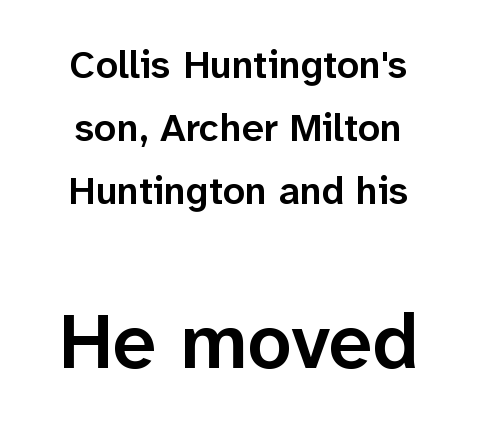
{"serif": "no", "italic": "no", "bold": "semi", "weight": "semibold", "width": "normal", "stroke_contrast": "low", "x_height": "medium", "monospaced": "no", "underline": "no", "align": "center", "line_spacing": "normal", "line_spacing_ratio": 1.62, "letter_spacing": "normal", "letter_spacing_em": 0.0, "larger_block": "second", "size_ratio": 2.0, "glyph_px": 78}
